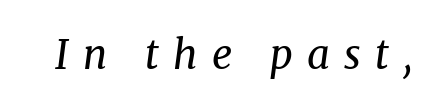
The letterforms stand isolated, each surrounded by extra space. Just letters on the line, the space beneath them empty. The font family rendered here belongs to the serif group. The whole block is typeset with a tilt. A typesetter would call this proportional, since set widths differ per character.
